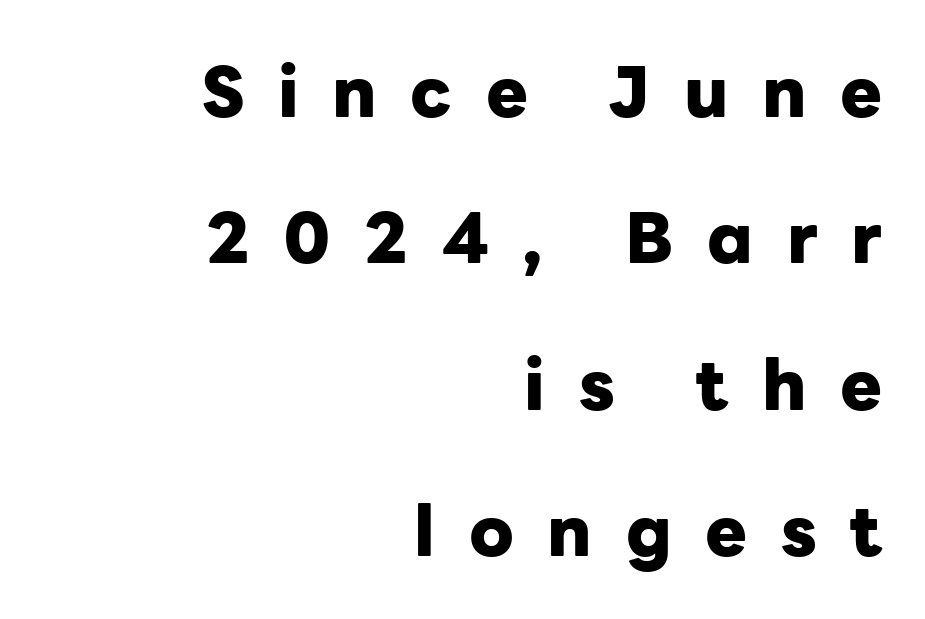
Q: Is the text bold? A: Yes.
Q: Is the text italic (slanted)? A: No, it is upright.
Q: Is the typeface a serif or a sans-serif typeface? A: Sans-serif.
Q: Is the text underlined? A: No.
Q: How is the paragraph aligned? A: Right-aligned.
Q: Is the spacing between letters normal or unusually wide? A: Unusually wide.
Q: Is the spacing between lines tight, normal or loose? A: Loose.
Q: Width (condensed, normal, or wide)? A: Normal.
Q: Stroke contrast? A: Low.
Q: x-height? A: Medium.
Q: Monospaced? A: No.
